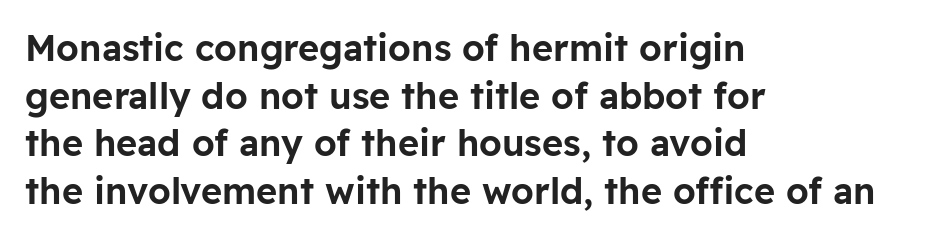
Q: Is the text italic (slanted)? A: No, it is upright.
Q: Is the typeface a serif or a sans-serif typeface? A: Sans-serif.
Q: Is the text underlined? A: No.
Q: How is the paragraph aligned? A: Left-aligned.
Q: Is the spacing between letters normal or unusually wide? A: Normal.
Q: Is the spacing between lines tight, normal or loose? A: Normal.
Q: Width (condensed, normal, or wide)? A: Normal.
Q: Stroke contrast? A: Low.
Q: x-height? A: Medium.
Q: Monospaced? A: No.
